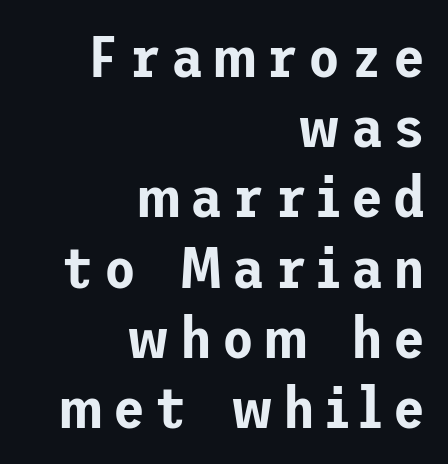
The image shows 58 px sans-serif type, upright; set right-aligned, line spacing 1.21x, not underlined; low stroke contrast and a medium x-height.
